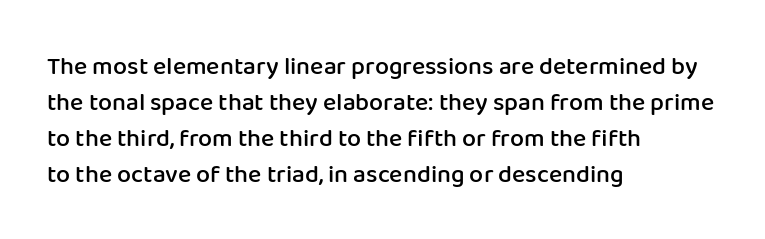
{"italic": "no", "bold": "semi", "underline": "no", "align": "left", "line_spacing": "normal", "line_spacing_ratio": 1.44, "letter_spacing": "normal", "letter_spacing_em": 0.0, "glyph_px": 25}
